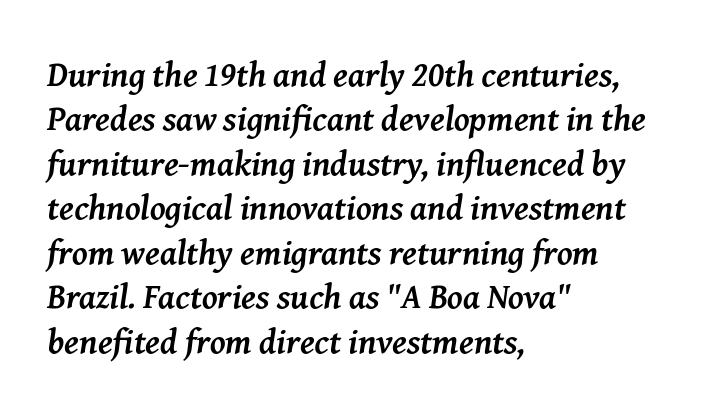
Letters rest on an invisible, unmarked baseline. A typesetter would call this zero additional tracking. The characters look thick and weighty, a clear bold. The designer left line spacing at the default.
